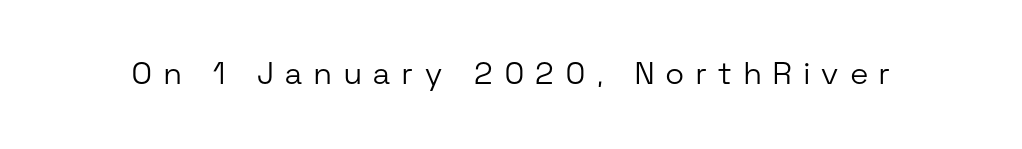
Q: Is the text bold? A: No.
Q: Is the text italic (slanted)? A: No, it is upright.
Q: Is the typeface a serif or a sans-serif typeface? A: Sans-serif.
Q: Is the text underlined? A: No.
Q: Is the spacing between letters normal or unusually wide? A: Unusually wide.
Q: Width (condensed, normal, or wide)? A: Normal.
Q: Stroke contrast? A: Low.
Q: x-height? A: Medium.
Q: Monospaced? A: No.
